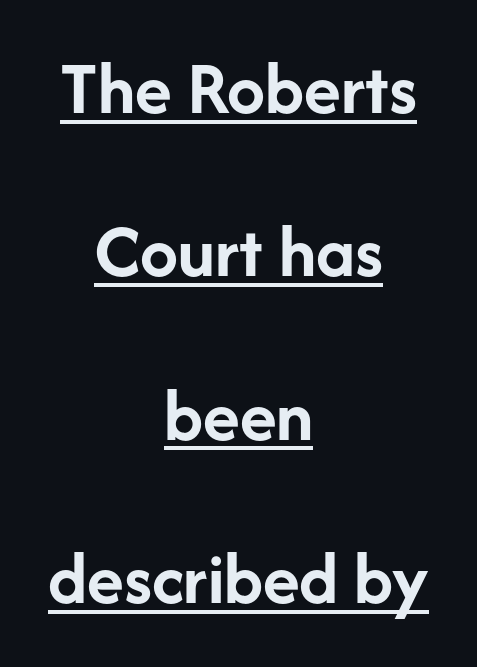
The image shows 76 px semibold sans-serif type, upright; set centered, loose line spacing (2.15x), normal letter spacing, underlined; low stroke contrast and a medium x-height.
